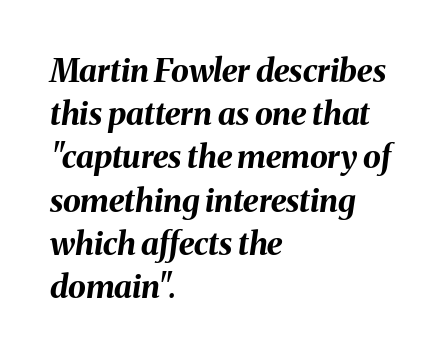
Q: Is the text bold? A: Yes.
Q: Is the text italic (slanted)? A: Yes, it leans right by about 8 degrees.
Q: Is the text underlined? A: No.
Q: How is the paragraph aligned? A: Left-aligned.
Q: Is the spacing between letters normal or unusually wide? A: Normal.
Q: Is the spacing between lines tight, normal or loose? A: Normal.
Q: Width (condensed, normal, or wide)? A: Normal.
Q: Stroke contrast? A: Medium.
Q: x-height? A: Medium.
Q: Monospaced? A: No.
